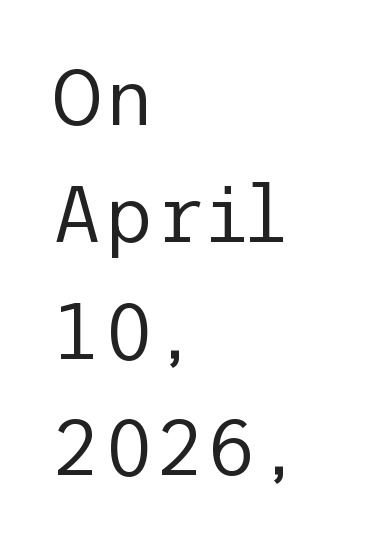
Q: Is the text bold? A: No.
Q: Is the text italic (slanted)? A: No, it is upright.
Q: Is the typeface a serif or a sans-serif typeface? A: Sans-serif.
Q: Is the text underlined? A: No.
Q: How is the paragraph aligned? A: Left-aligned.
Q: Is the spacing between letters normal or unusually wide? A: Normal.
Q: Is the spacing between lines tight, normal or loose? A: Normal.
Q: Width (condensed, normal, or wide)? A: Normal.
Q: Stroke contrast? A: Low.
Q: x-height? A: Medium.
